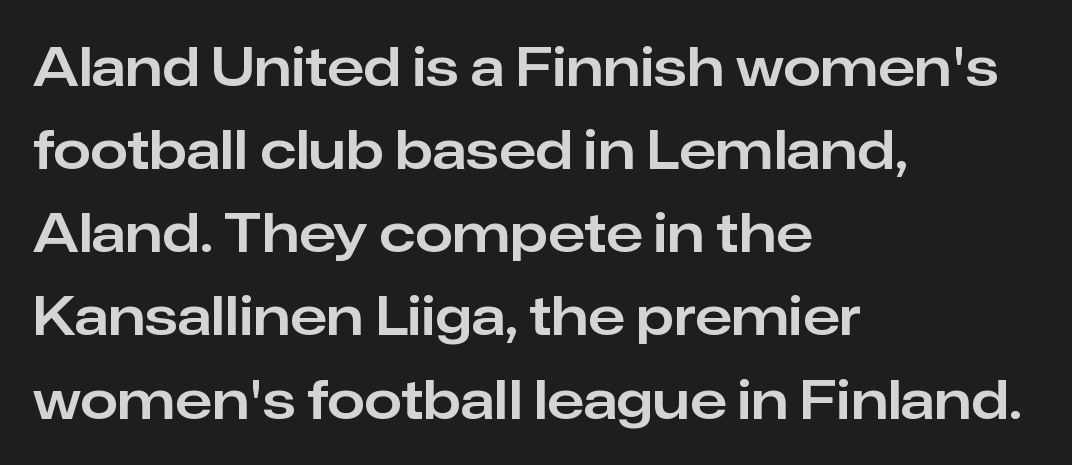
Q: Is the text italic (slanted)? A: No, it is upright.
Q: Is the typeface a serif or a sans-serif typeface? A: Sans-serif.
Q: Is the text underlined? A: No.
Q: How is the paragraph aligned? A: Left-aligned.
Q: Is the spacing between letters normal or unusually wide? A: Normal.
Q: Is the spacing between lines tight, normal or loose? A: Normal.
Q: Width (condensed, normal, or wide)? A: Normal.
Q: Stroke contrast? A: Low.
Q: x-height? A: Medium.
Q: Monospaced? A: No.
